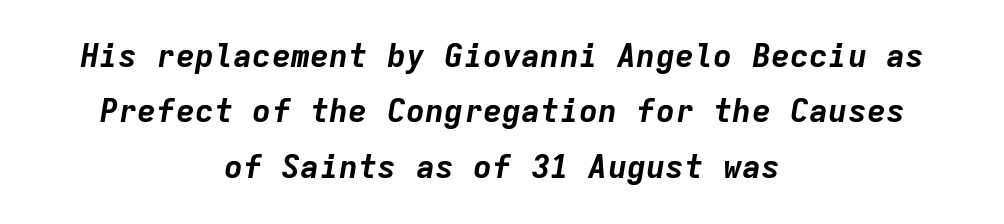
The image shows 32 px bold type, italic (leaning right), monospaced; set centered, line spacing 1.73x, normal letter spacing, not underlined; low stroke contrast and a medium x-height.
